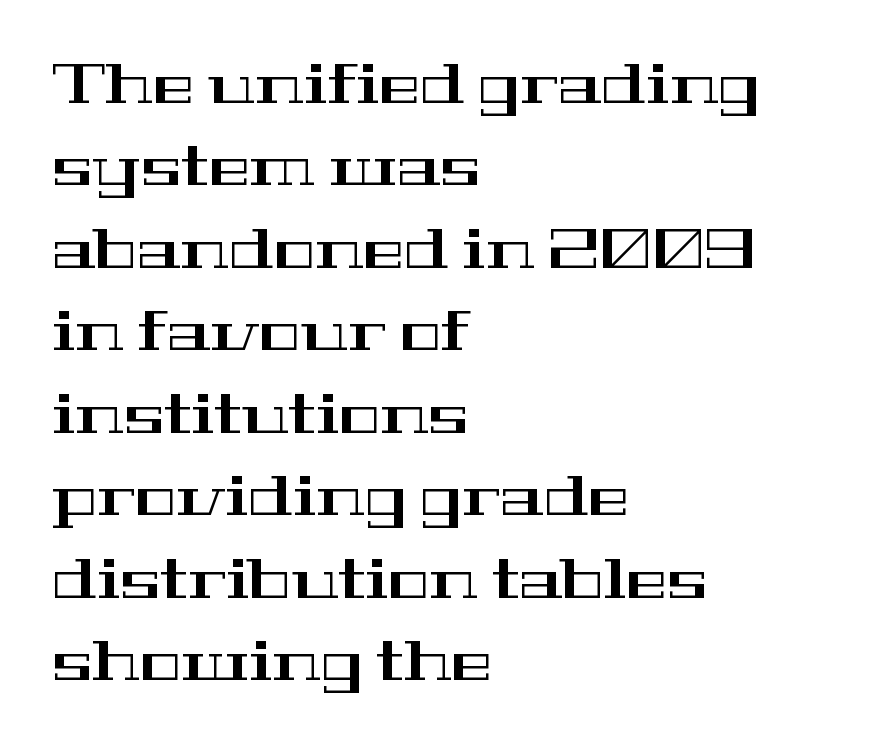
{"serif": "yes", "italic": "no", "width": "wide", "stroke_contrast": "high", "x_height": "medium", "monospaced": "no", "underline": "no", "align": "left", "line_spacing": "normal", "line_spacing_ratio": 1.5, "letter_spacing": "normal", "letter_spacing_em": 0.0, "glyph_px": 55}
